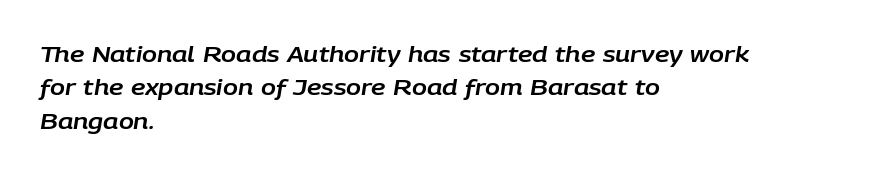
{"italic": "yes", "lean": "right", "slant_degrees": 9, "underline": "no", "align": "left", "line_spacing": "normal", "line_spacing_ratio": 1.52, "letter_spacing": "normal", "letter_spacing_em": 0.0, "glyph_px": 22}
